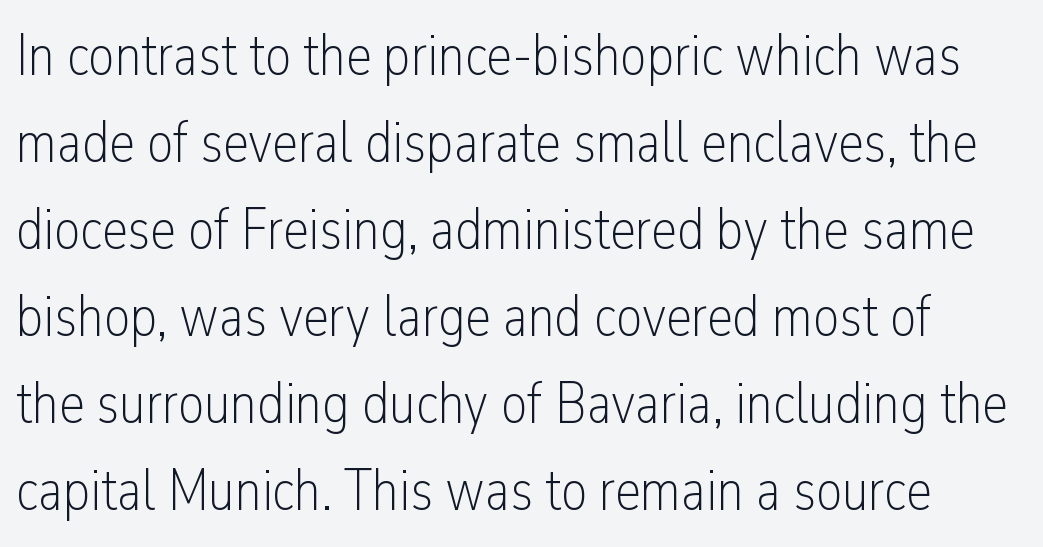
The image shows 58 px light, condensed sans-serif type, upright; set normal line spacing (1.5x), normal letter spacing, not underlined; low stroke contrast and a medium x-height.
